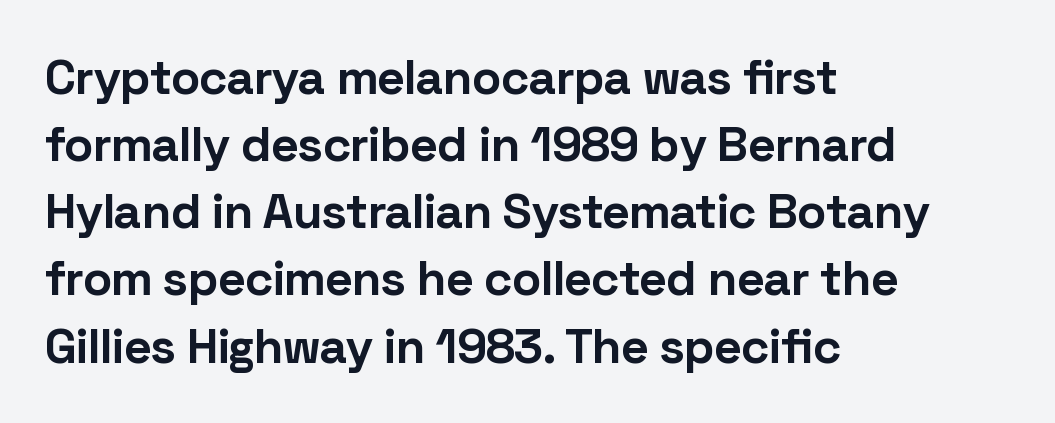
{"serif": "no", "italic": "no", "bold": "yes", "weight": "bold", "width": "normal", "stroke_contrast": "low", "x_height": "medium", "monospaced": "no", "underline": "no", "align": "left", "line_spacing": "normal", "line_spacing_ratio": 1.37, "letter_spacing": "normal", "letter_spacing_em": 0.0, "glyph_px": 49}
